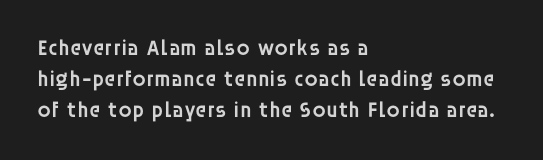
The image shows 22 px text type, upright; set left-aligned, normal line spacing (1.42x), normal letter spacing, not underlined.
